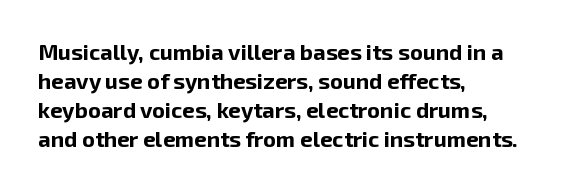
{"italic": "no", "bold": "yes", "underline": "no", "align": "left", "line_spacing": "normal", "line_spacing_ratio": 1.32, "letter_spacing": "normal", "letter_spacing_em": 0.0, "glyph_px": 22}
